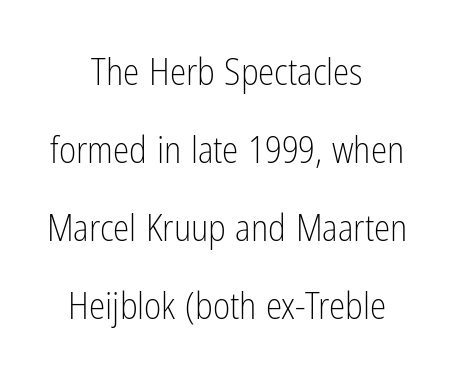
Do the characters align in a grid? No, the font is proportional. What's the leading like? Stretched, with rows far apart. Grotesque or geometric, the face here clearly has no serifs. Italic? Not at all — the glyphs are vertical.
